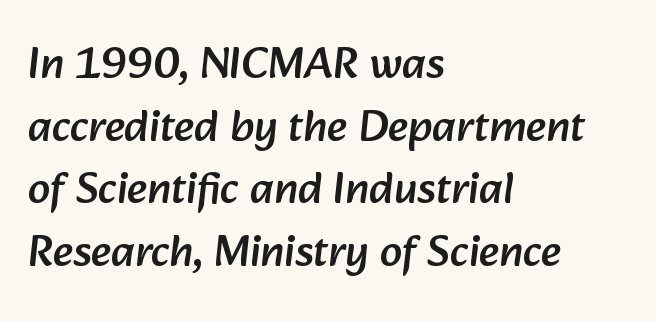
The image shows 45 px sans-serif type; set left-aligned, normal line spacing (1.39x), normal letter spacing, not underlined; low stroke contrast and a medium x-height.
